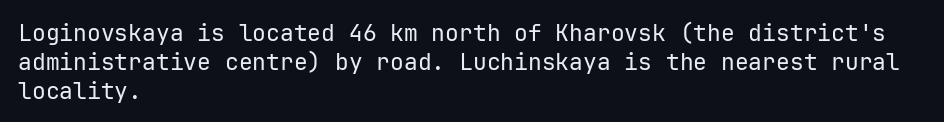
A typesetter would call this zero additional tracking. If you drew a line through each stem, it would be perfectly vertical. This block has exactly the height ordinary leading produces. Teacher's note: observe the even left margin — that is flush-left alignment. The area under the type is left untouched. This is not heavy type; no bold has been used.
